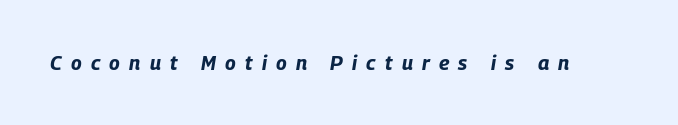
The image shows 20 px bold type, italic (leaning right); set unusually wide letter spacing (+0.46 em), not underlined.
